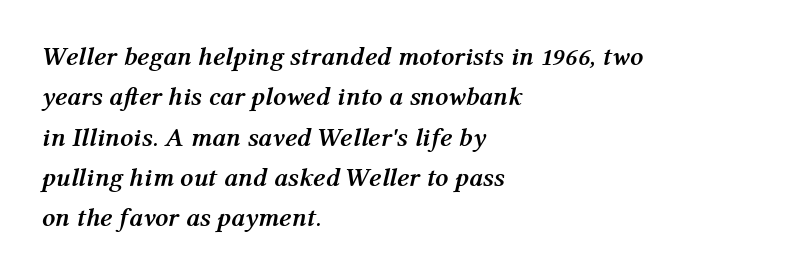
Q: Is the text bold? A: Yes.
Q: Is the text italic (slanted)? A: Yes, it leans right by about 12 degrees.
Q: Is the text underlined? A: No.
Q: How is the paragraph aligned? A: Left-aligned.
Q: Is the spacing between letters normal or unusually wide? A: Normal.
Q: Is the spacing between lines tight, normal or loose? A: Normal.
